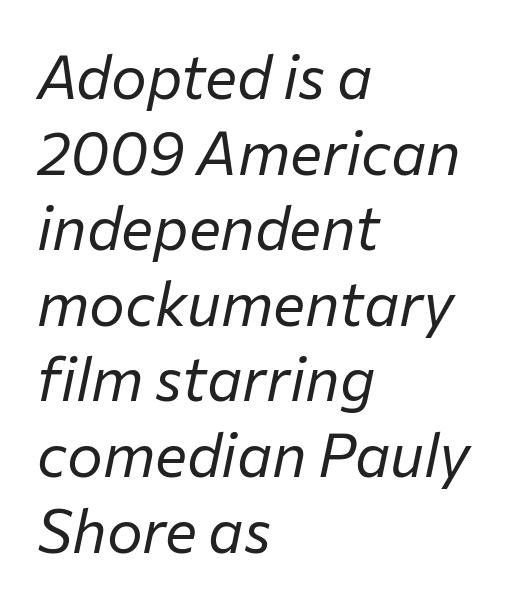
The image shows 60 px regular-weight type, italic (leaning right); set left-aligned, normal line spacing (1.26x), normal letter spacing, not underlined; low stroke contrast and a medium x-height.
